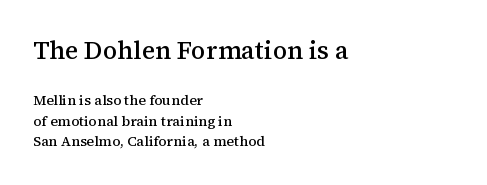
The image shows 25 px text type, upright; set left-aligned, normal line spacing (1.48x), normal letter spacing, not underlined; the first (top) block is 1.79x larger.
